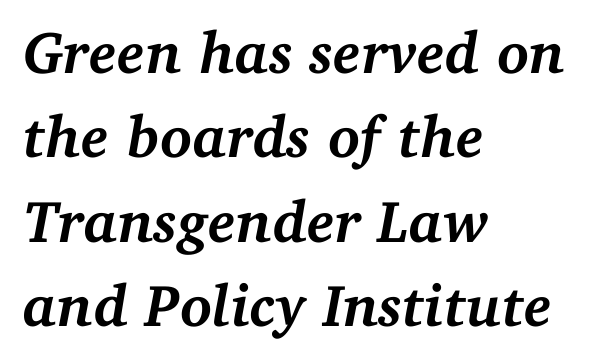
The image shows 59 px semibold serif type, italic (leaning right); set left-aligned, normal line spacing (1.43x), normal letter spacing, not underlined; medium stroke contrast and a medium x-height.
